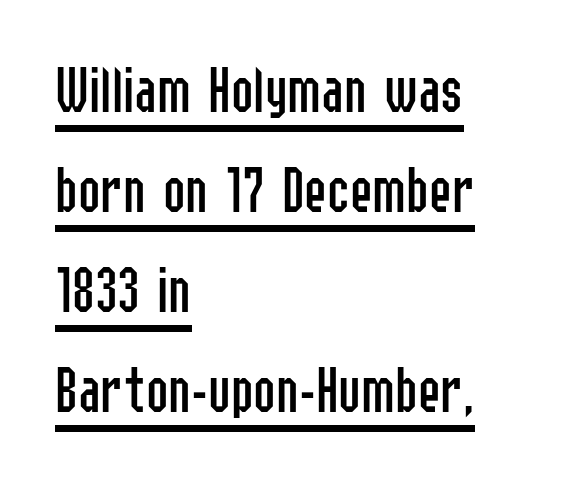
{"serif": "no", "italic": "no", "bold": "no", "weight": "regular", "width": "condensed", "stroke_contrast": "low", "x_height": "medium", "monospaced": "no", "underline": "yes", "align": "left", "line_spacing": "normal", "line_spacing_ratio": 1.47, "letter_spacing": "normal", "letter_spacing_em": 0.0, "glyph_px": 68}
